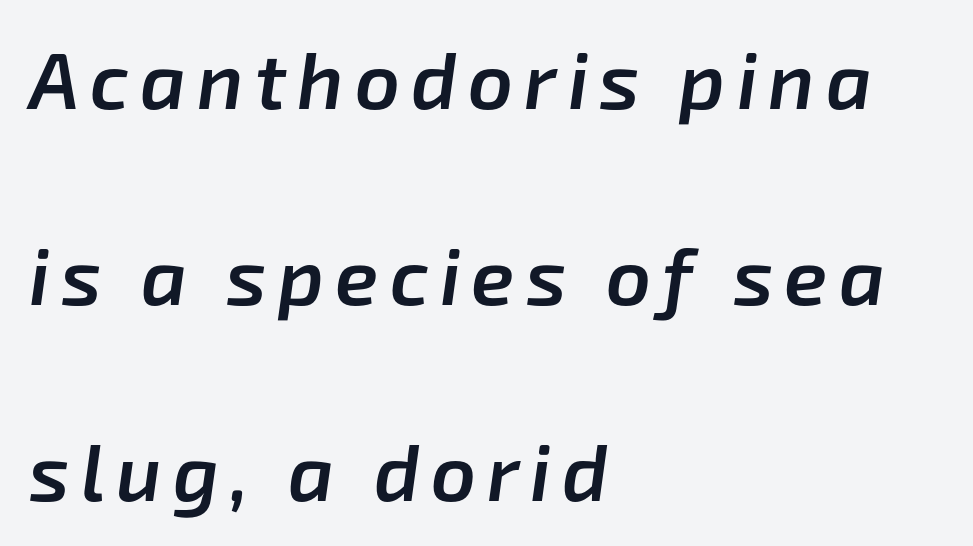
An italicized treatment has been applied to the whole sample. This block would shrink considerably if given ordinary leading; it's expanded now. Varying glyph widths throughout — classic text-font behaviour. A clean baseline with only descenders dipping below it. A classic flush-left, rag-right setting is used for this passage. A semibold gives these letters moderate extra thickness, short of bold.
